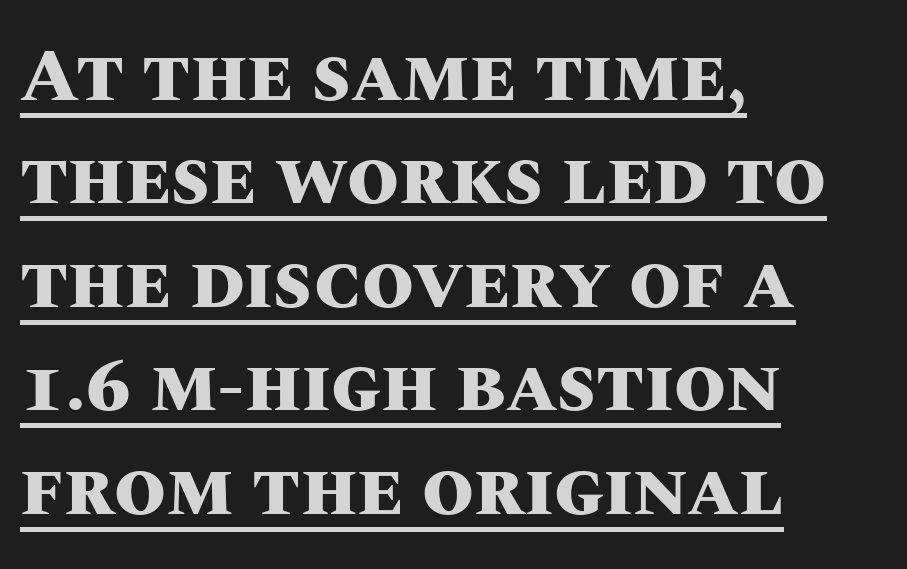
The letters sit at their default tracking, neither squeezed nor spread. Notice how a bar underscores the lettering throughout. Is the type bold? Yes — the strokes are clearly thick and heavy. In terms of leading, this rendering sits right in the middle.
